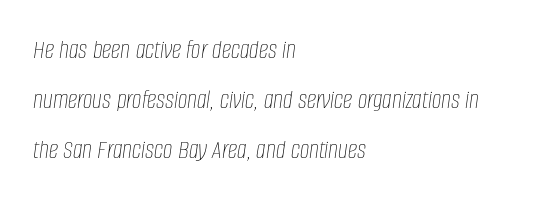
Q: Is the text bold? A: No.
Q: Is the text italic (slanted)? A: Yes, it leans right by about 8 degrees.
Q: Is the text underlined? A: No.
Q: How is the paragraph aligned? A: Left-aligned.
Q: Is the spacing between letters normal or unusually wide? A: Normal.
